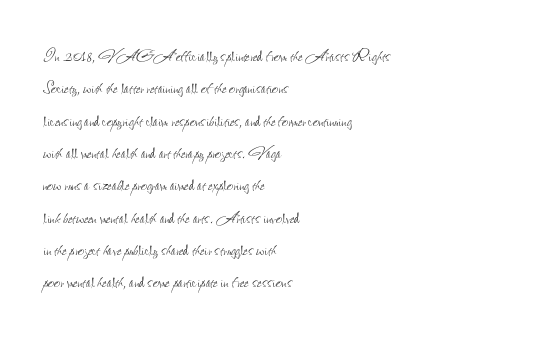
{"bold": "no", "underline": "no", "align": "left", "line_spacing": "normal", "line_spacing_ratio": 1.47, "letter_spacing": "normal", "letter_spacing_em": 0.0, "glyph_px": 22}
